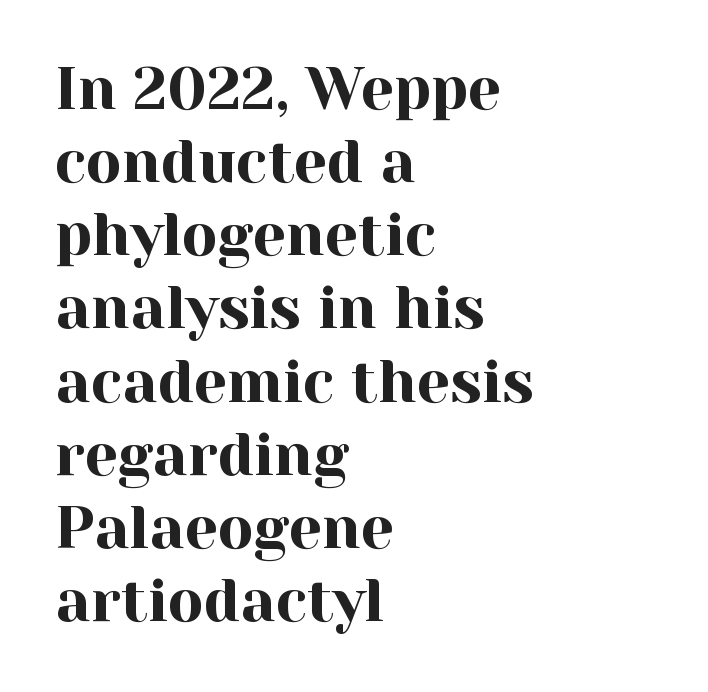
The image shows 59 px serif type, upright; set left-aligned, line spacing 1.24x, normal letter spacing, not underlined; a medium x-height.
